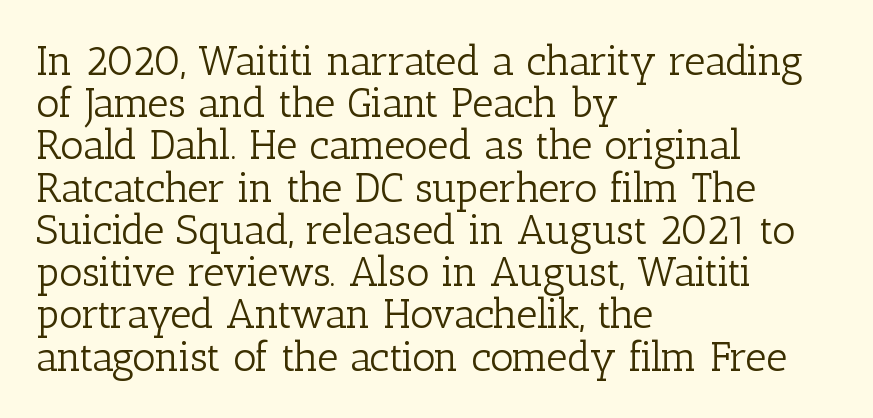
Q: Is the text bold? A: No.
Q: Is the text italic (slanted)? A: No, it is upright.
Q: Is the typeface a serif or a sans-serif typeface? A: Serif.
Q: Is the text underlined? A: No.
Q: How is the paragraph aligned? A: Left-aligned.
Q: Is the spacing between letters normal or unusually wide? A: Normal.
Q: Is the spacing between lines tight, normal or loose? A: Tight.
Q: Width (condensed, normal, or wide)? A: Normal.
Q: Stroke contrast? A: Low.
Q: x-height? A: Medium.
Q: Monospaced? A: No.
